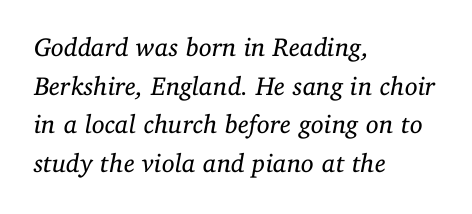
Stem width sits at or under what a default text font uses. Characters are canted at an angle relative to the baseline's perpendicular. No word sits above an underline. Whoever set this chose a conventional vertical rhythm.
